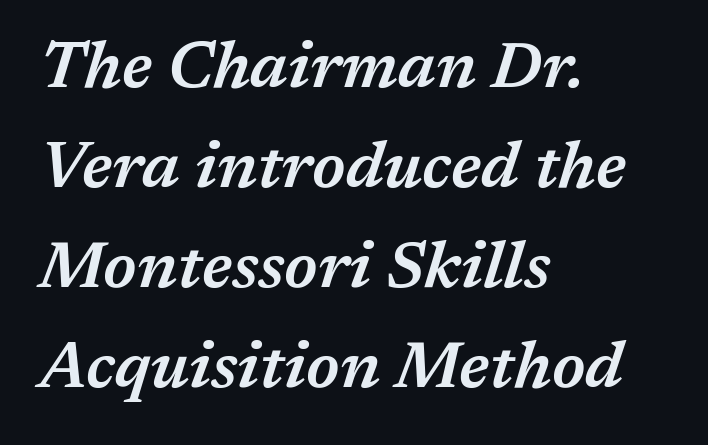
Glance below the letters and you will spot only blank space. Short and long lines alike share a common starting point at left. These lines were composed using italics. A somewhat darkened texture: the type is semibold rather than bold.
